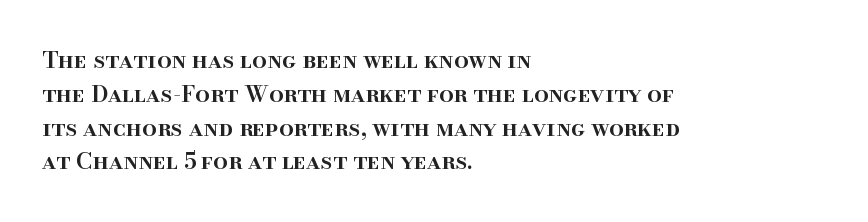
Upright lettering throughout. Reading down the block, your eye returns to a fixed left position each line. Strokes here are thickened, but only to semibold level. Evenly set lines give the paragraph a standard silhouette. Standard letterfit; no display-style spreading of the glyphs. Clear beneath every line of the passage.
